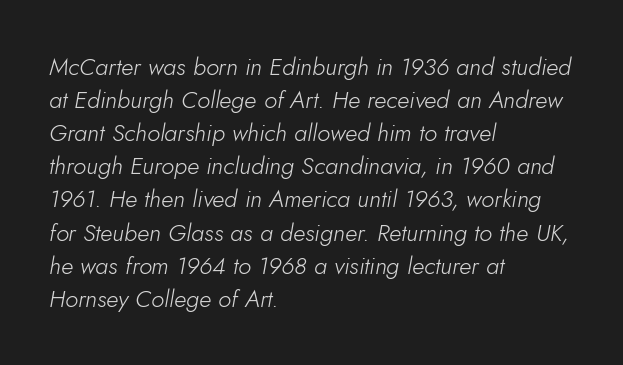
Q: Is the text bold? A: No.
Q: Is the text italic (slanted)? A: Yes, it leans right by about 5 degrees.
Q: Is the text underlined? A: No.
Q: How is the paragraph aligned? A: Left-aligned.
Q: Is the spacing between letters normal or unusually wide? A: Normal.
Q: Is the spacing between lines tight, normal or loose? A: Normal.
